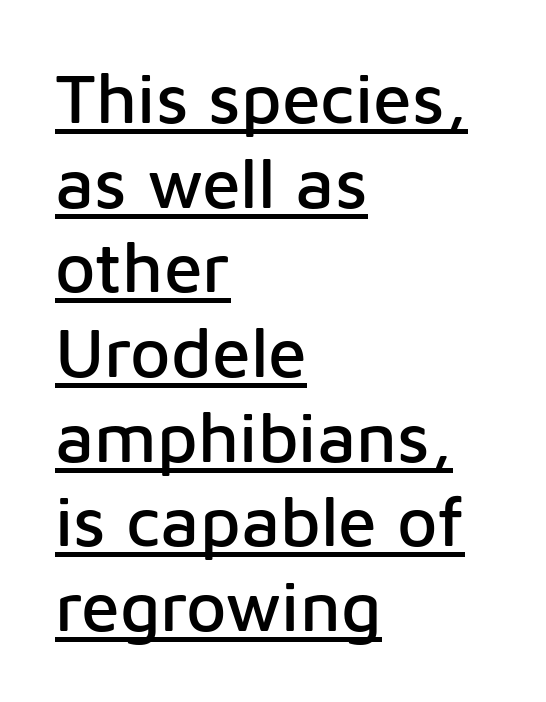
Q: Is the text italic (slanted)? A: No, it is upright.
Q: Is the typeface a serif or a sans-serif typeface? A: Sans-serif.
Q: Is the text underlined? A: Yes.
Q: How is the paragraph aligned? A: Left-aligned.
Q: Is the spacing between letters normal or unusually wide? A: Normal.
Q: Width (condensed, normal, or wide)? A: Normal.
Q: Stroke contrast? A: Low.
Q: x-height? A: Medium.
Q: Monospaced? A: No.
